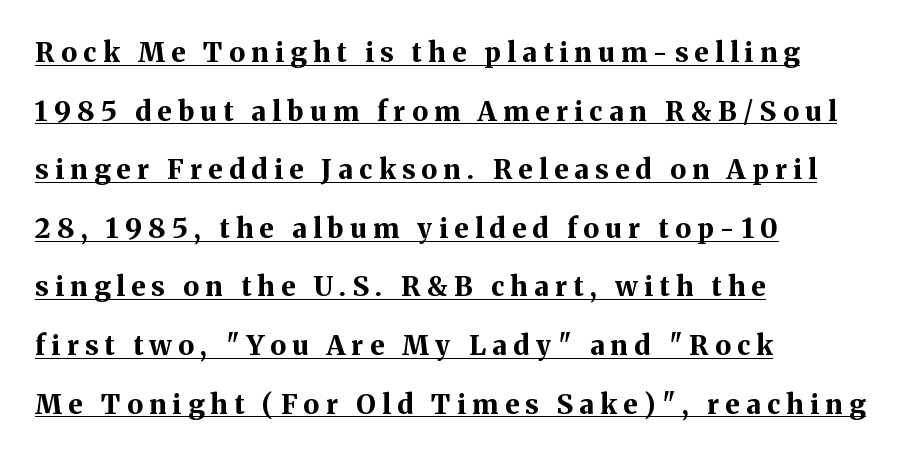
Q: Is the text bold? A: Yes.
Q: Is the text italic (slanted)? A: No, it is upright.
Q: Is the text underlined? A: Yes.
Q: How is the paragraph aligned? A: Left-aligned.
Q: Is the spacing between letters normal or unusually wide? A: Unusually wide.
Q: Is the spacing between lines tight, normal or loose? A: Loose.
